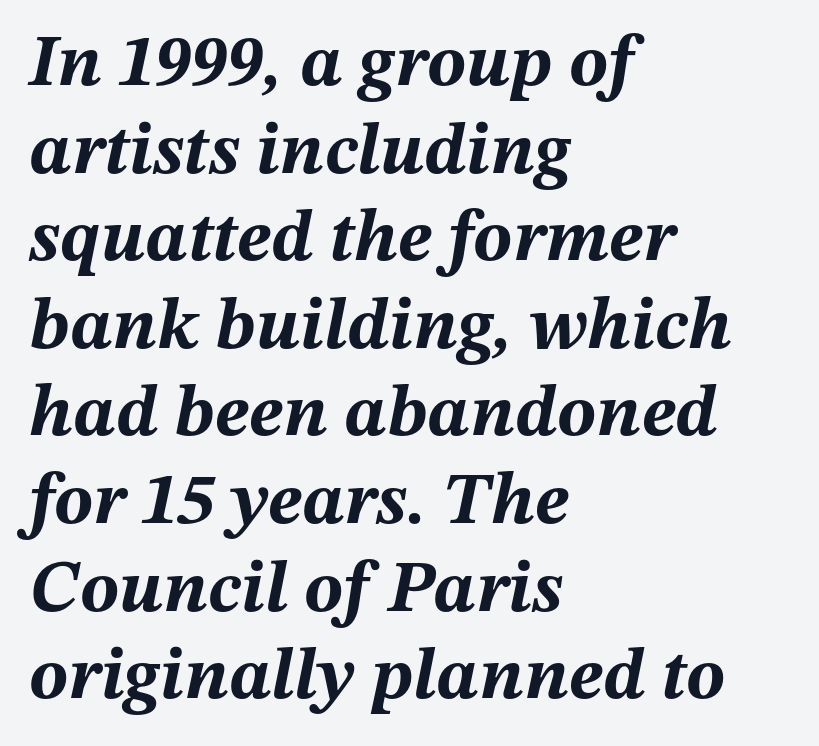
One-word summary of the alignment: left. Each letter keeps its own natural width here, so spacing adapts to shape. Weight: bold. Honestly, there is no underline to notice here at all. This is oblique type, the kind used for emphasis or titles.
